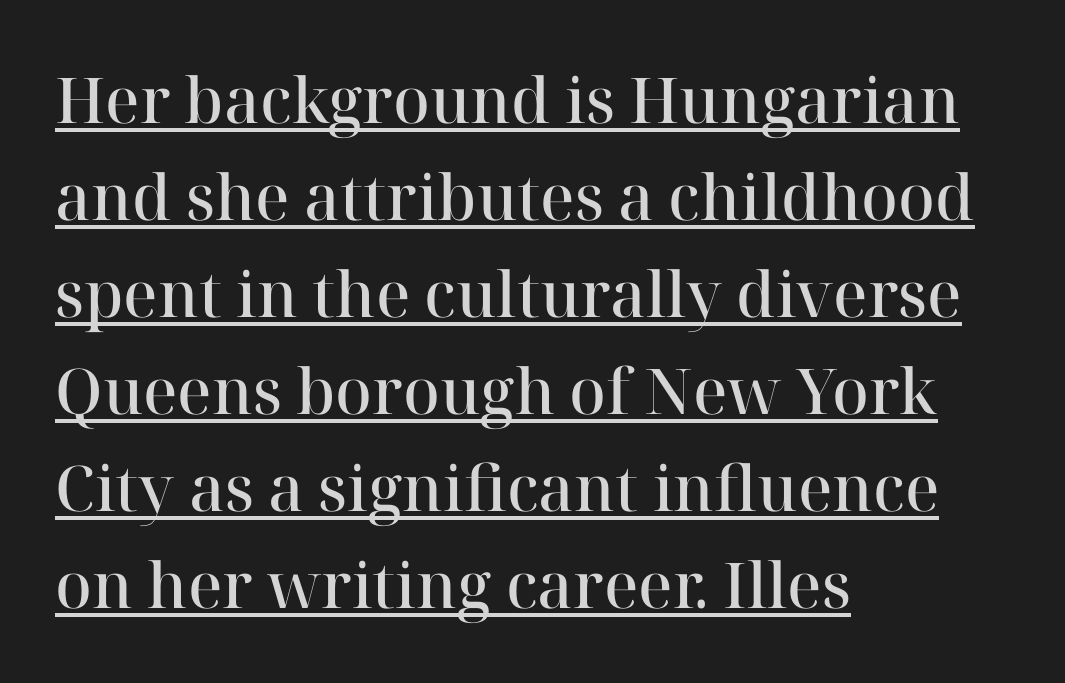
{"serif": "yes", "italic": "no", "bold": "semi", "weight": "semibold", "width": "normal", "stroke_contrast": "high", "x_height": "medium", "monospaced": "no", "underline": "yes", "align": "left", "line_spacing": "normal", "line_spacing_ratio": 1.54, "letter_spacing": "normal", "letter_spacing_em": 0.0, "glyph_px": 63}
